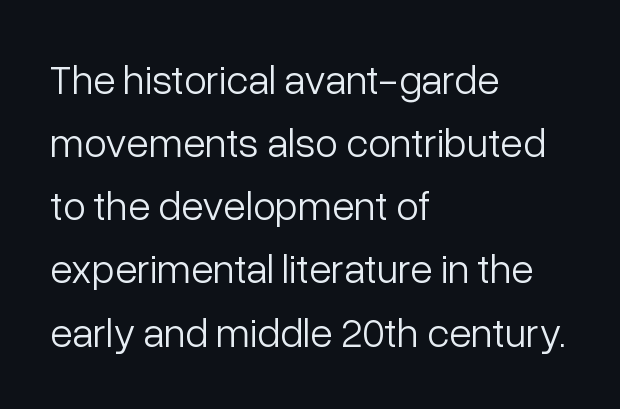
Nobody touched the tracking dial on this one. You could not count columns in this text — the font is proportionally spaced. The letters stand upright; this is a roman face. These lines are composed in type without serifs. The lines in this sample share a left origin and differ only in where they stop. One glance says typical: line gaps are just what's usual.
